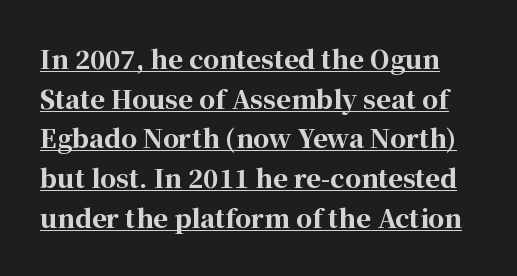
{"italic": "no", "bold": "yes", "underline": "yes", "line_spacing": "normal", "line_spacing_ratio": 1.59, "letter_spacing": "normal", "letter_spacing_em": 0.0, "glyph_px": 25}
